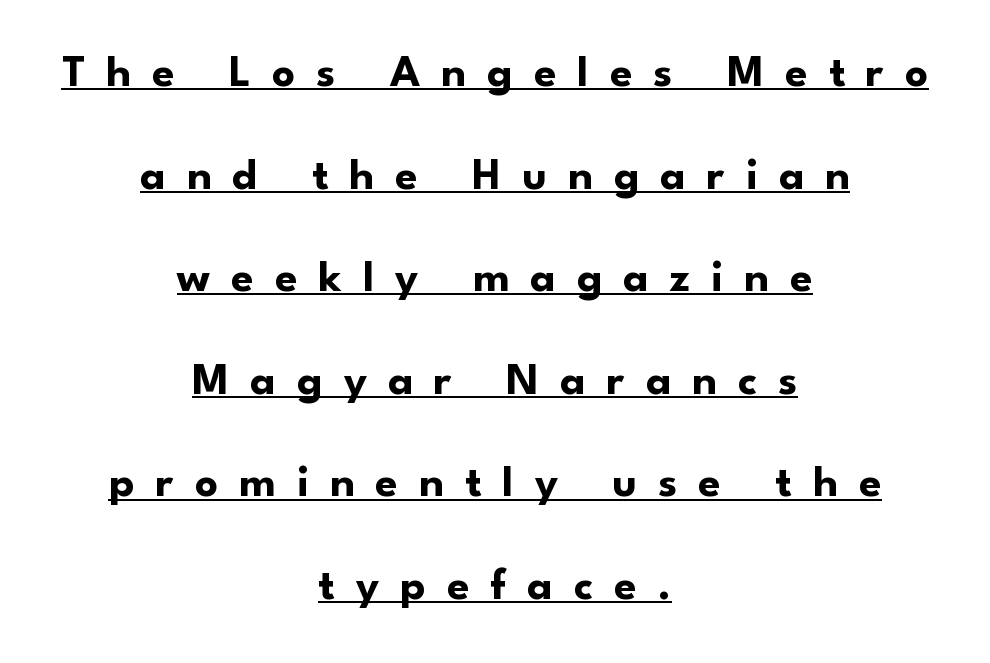
Observe the wide spacing: letters keep a clear distance from each other. The setting favours the middle, as headings and verse often do. The characters look thick and weighty, a clear bold. Are there feet on the stems? There aren't — it's a sans. Students, observe: this is what heavily led, spacious text looks like. Proportional: the letters do not fall into vertical columns.
